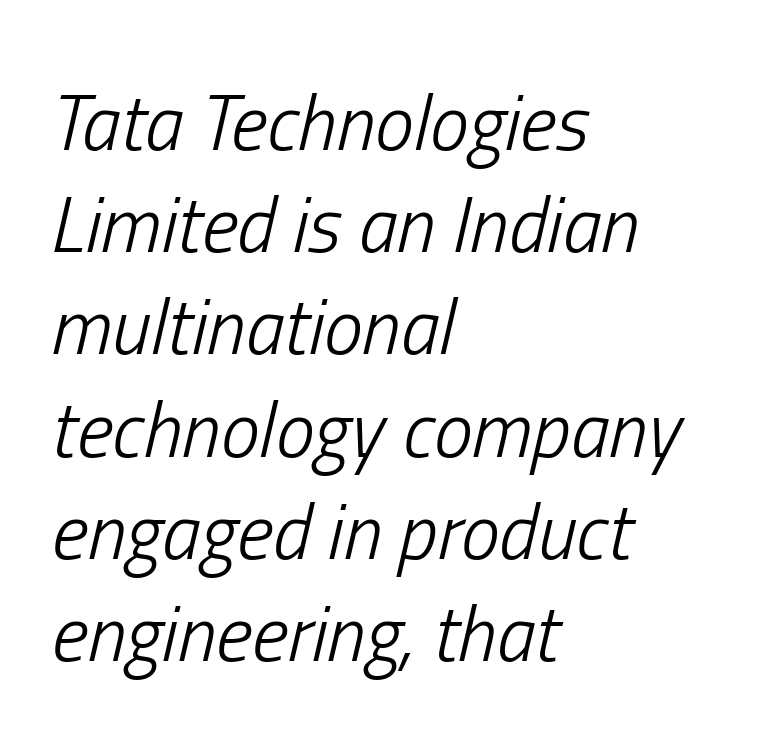
Q: Is the text bold? A: No.
Q: Is the text italic (slanted)? A: Yes, it leans right by about 13 degrees.
Q: Is the text underlined? A: No.
Q: How is the paragraph aligned? A: Left-aligned.
Q: Is the spacing between letters normal or unusually wide? A: Normal.
Q: Is the spacing between lines tight, normal or loose? A: Normal.
Q: Width (condensed, normal, or wide)? A: Condensed.
Q: Stroke contrast? A: Low.
Q: x-height? A: Medium.
Q: Monospaced? A: No.
